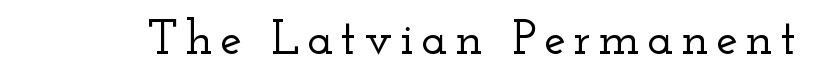
Q: Is the text italic (slanted)? A: No, it is upright.
Q: Is the typeface a serif or a sans-serif typeface? A: Serif.
Q: Is the text underlined? A: No.
Q: Width (condensed, normal, or wide)? A: Wide.
Q: Stroke contrast? A: Low.
Q: x-height? A: Small.
Q: Monospaced? A: No.
